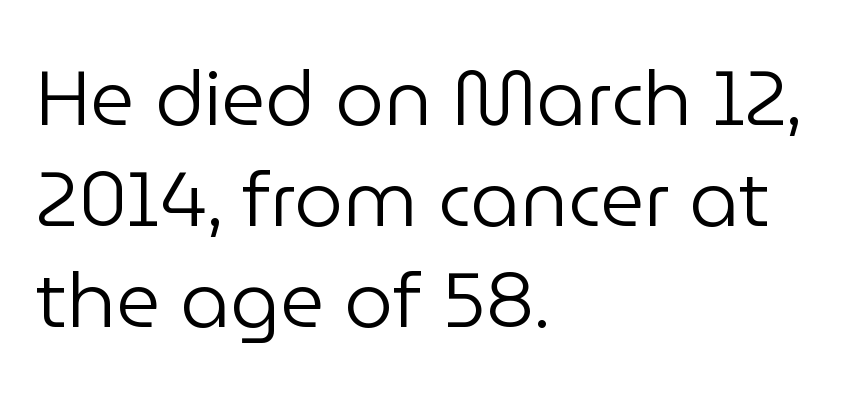
The image shows 77 px regular-weight sans-serif type, upright; set left-aligned, normal line spacing (1.31x), normal letter spacing, not underlined; low stroke contrast and a medium x-height.
